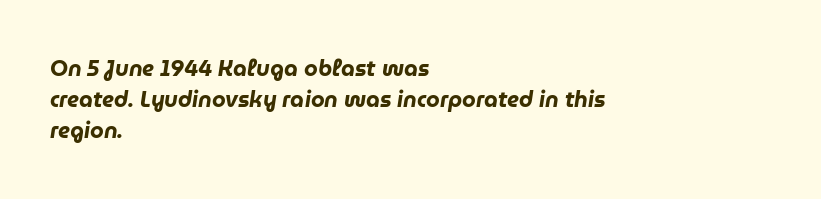
The image shows 22 px bold type, italic (leaning right); set left-aligned, normal line spacing (1.41x), normal letter spacing, not underlined.
